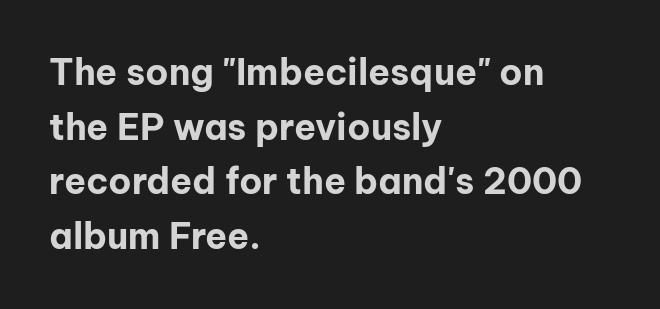
Q: Is the text bold? A: Yes.
Q: Is the text italic (slanted)? A: No, it is upright.
Q: Is the typeface a serif or a sans-serif typeface? A: Sans-serif.
Q: Is the text underlined? A: No.
Q: How is the paragraph aligned? A: Left-aligned.
Q: Is the spacing between letters normal or unusually wide? A: Normal.
Q: Is the spacing between lines tight, normal or loose? A: Normal.
Q: Width (condensed, normal, or wide)? A: Normal.
Q: Stroke contrast? A: Low.
Q: x-height? A: Medium.
Q: Monospaced? A: No.
